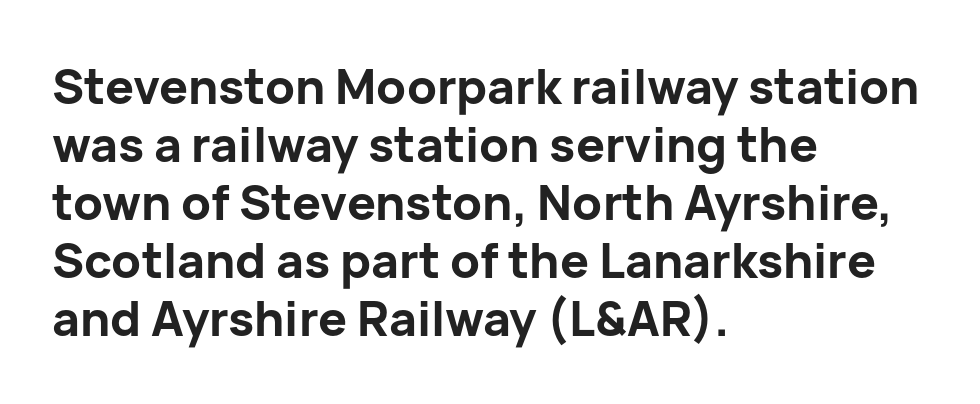
Check where the strokes stop: nothing finishes them off — pure sans. This is the regular roman posture of the typeface. How are the letters spaced? Ordinarily, with no added tracking. A typesetter would call this proportional, since set widths differ per character.
